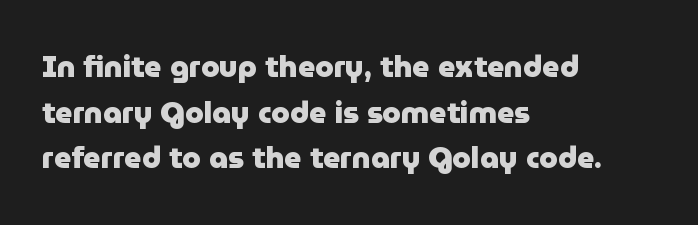
The image shows 30 px heavy sans-serif type, upright; set left-aligned, normal line spacing (1.52x), normal letter spacing, not underlined; low stroke contrast and a medium x-height.
